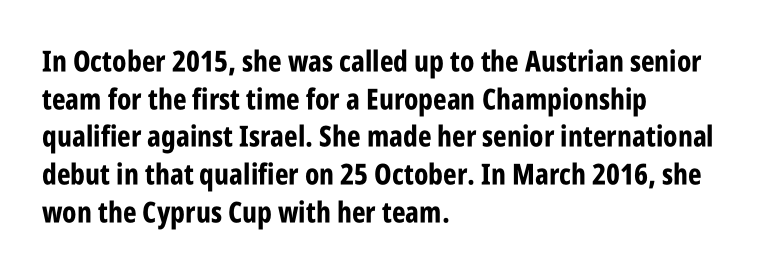
The image shows 29 px bold, condensed sans-serif type, upright; set left-aligned, normal line spacing (1.3x), normal letter spacing, not underlined; low stroke contrast and a large x-height.
